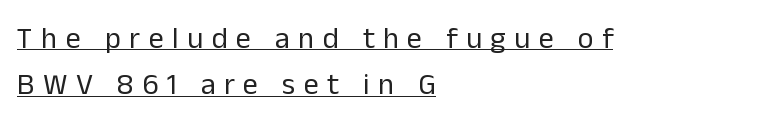
{"serif": "no", "italic": "no", "bold": "no", "weight": "regular", "width": "normal", "stroke_contrast": "low", "x_height": "medium", "monospaced": "no", "underline": "yes", "align": "left", "line_spacing": "normal", "line_spacing_ratio": 1.54, "letter_spacing": "wide", "letter_spacing_em": 0.28, "glyph_px": 30}
